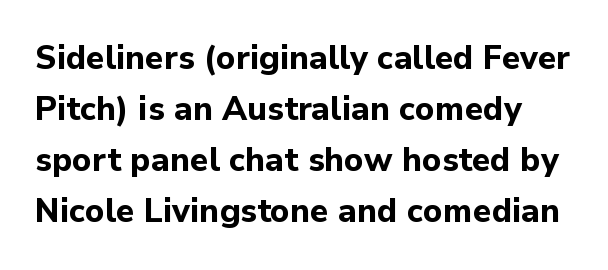
The rendering uses natural spacing where letterforms have individual widths. The space beneath each line is pristine and unruled. Is the type bold? Yes — the strokes are clearly thick and heavy. A typesetter would call this zero additional tracking. Ordinary non-slanted type is in use. Check where the strokes stop: nothing finishes them off — pure sans.
